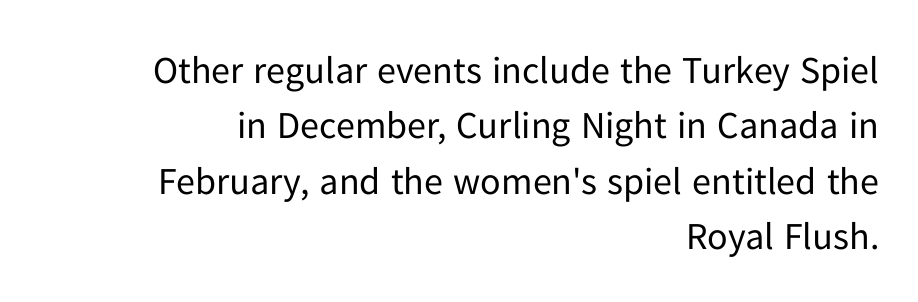
Q: Is the text bold? A: No.
Q: Is the text italic (slanted)? A: No, it is upright.
Q: Is the typeface a serif or a sans-serif typeface? A: Sans-serif.
Q: Is the text underlined? A: No.
Q: How is the paragraph aligned? A: Right-aligned.
Q: Is the spacing between letters normal or unusually wide? A: Normal.
Q: Is the spacing between lines tight, normal or loose? A: Normal.
Q: Width (condensed, normal, or wide)? A: Normal.
Q: Stroke contrast? A: Low.
Q: x-height? A: Medium.
Q: Monospaced? A: No.
